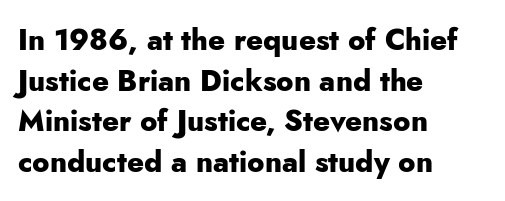
Is there any slant? The stems are plumb. Look at the stroke-to-counter ratio: heavy, a bold. Glyph-to-glyph distance matches everyday printed text. The paragraph shown leans on its left margin. The gap between lines stays unmarked. Interline gaps are of average width in this sample.
